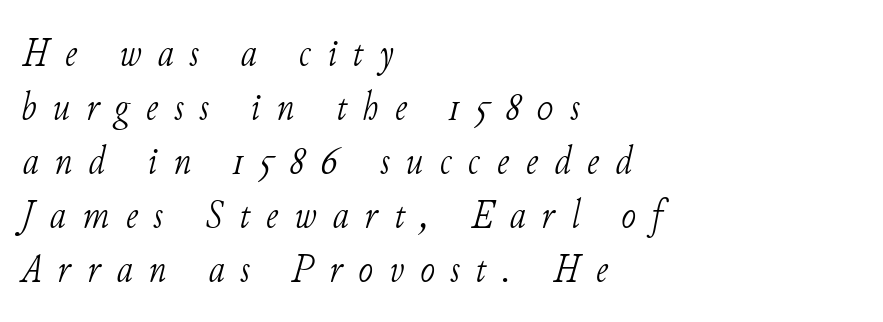
Q: Is the text bold? A: No.
Q: Is the text italic (slanted)? A: Yes, it leans right by about 11 degrees.
Q: Is the typeface a serif or a sans-serif typeface? A: Serif.
Q: Is the text underlined? A: No.
Q: How is the paragraph aligned? A: Left-aligned.
Q: Is the spacing between letters normal or unusually wide? A: Unusually wide.
Q: Is the spacing between lines tight, normal or loose? A: Normal.
Q: Width (condensed, normal, or wide)? A: Normal.
Q: Stroke contrast? A: Low.
Q: x-height? A: Small.
Q: Monospaced? A: No.
